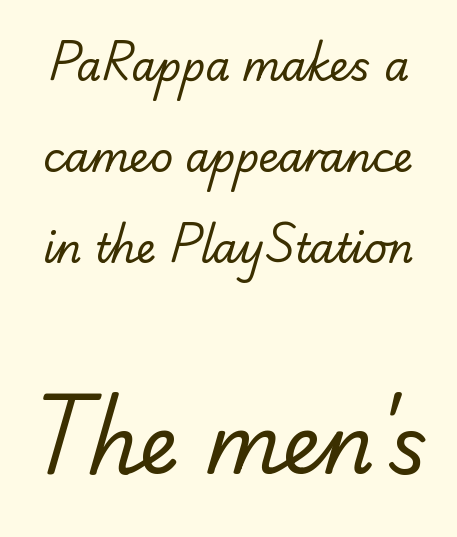
{"serif": "yes", "bold": "no", "weight": "regular", "width": "normal", "stroke_contrast": "low", "x_height": "small", "monospaced": "no", "underline": "no", "line_spacing": "loose", "line_spacing_ratio": 2.27, "letter_spacing": "normal", "letter_spacing_em": 0.0, "larger_block": "second", "size_ratio": 2.0, "glyph_px": 80}
